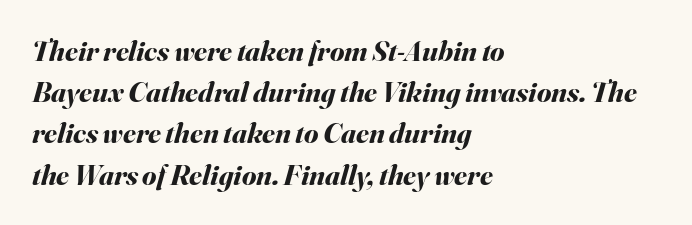
{"italic": "yes", "lean": "right", "slant_degrees": 16, "bold": "yes", "weight": "bold", "width": "normal", "stroke_contrast": "medium", "x_height": "small", "monospaced": "no", "underline": "no", "align": "left", "line_spacing": "normal", "line_spacing_ratio": 1.42, "letter_spacing": "normal", "letter_spacing_em": 0.0, "glyph_px": 29}
